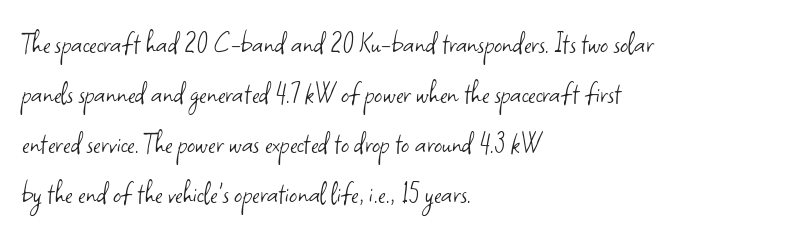
The letters look calm and open, with moderate or lighter stems. The vertical gap from one line to the next is medium. The letters advance in unequal steps, a hallmark of proportional type. Visually the block forms a straight wall on the left and a jagged coastline on the right.
